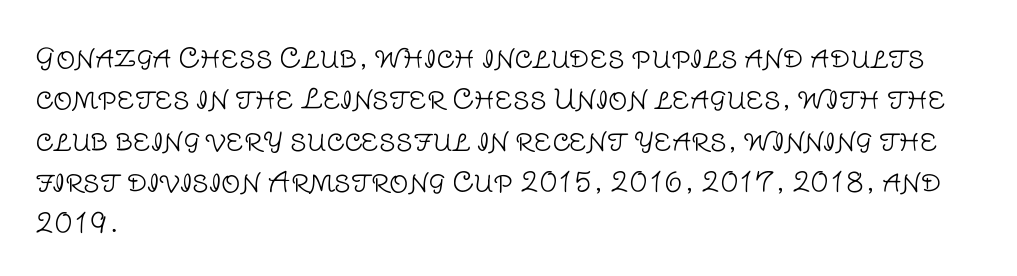
Q: Is the text bold? A: No.
Q: Is the text italic (slanted)? A: Yes.
Q: Is the text underlined? A: No.
Q: How is the paragraph aligned? A: Left-aligned.
Q: Is the spacing between letters normal or unusually wide? A: Normal.
Q: Is the spacing between lines tight, normal or loose? A: Normal.
